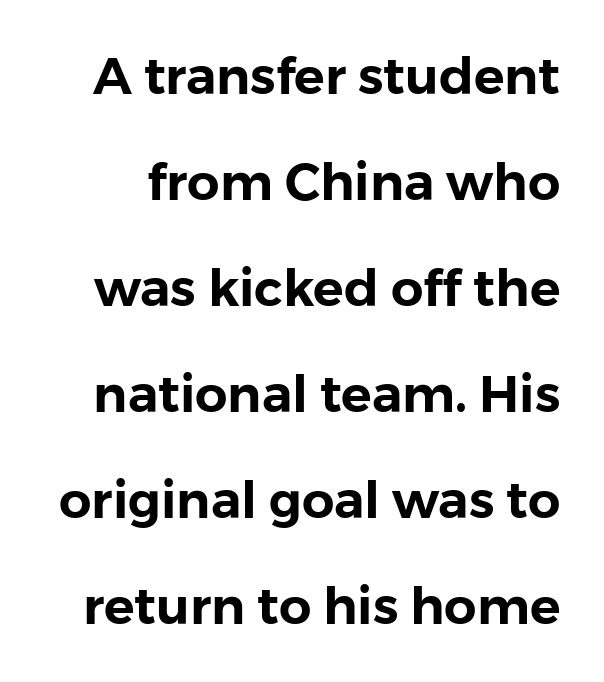
Q: Is the text italic (slanted)? A: No, it is upright.
Q: Is the typeface a serif or a sans-serif typeface? A: Sans-serif.
Q: Is the text underlined? A: No.
Q: Is the spacing between letters normal or unusually wide? A: Normal.
Q: Is the spacing between lines tight, normal or loose? A: Loose.
Q: Width (condensed, normal, or wide)? A: Normal.
Q: x-height? A: Medium.
Q: Monospaced? A: No.
